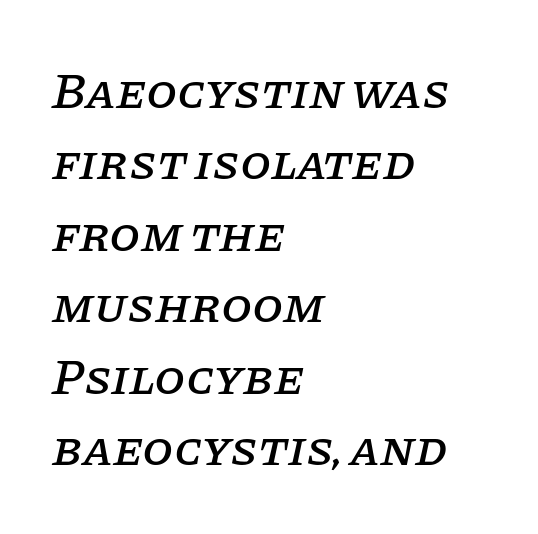
The space beneath each line is pristine and unruled. Casual observation: everything's shoved over to the left. Honestly, the row spacing looks completely unremarkable. I'd call this a serif setting — the letters wear small feet. The rendering applies a slant to the glyphs. Tracking here is standard; glyphs follow each other at the usual distance.
